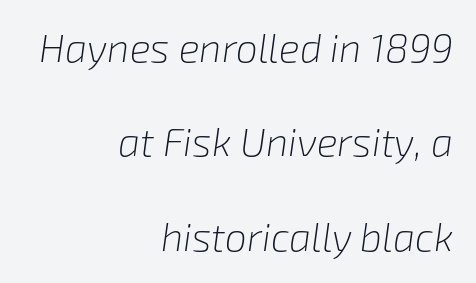
Q: Is the text bold? A: No.
Q: Is the text italic (slanted)? A: Yes, it leans right by about 8 degrees.
Q: Is the text underlined? A: No.
Q: How is the paragraph aligned? A: Right-aligned.
Q: Is the spacing between letters normal or unusually wide? A: Normal.
Q: Is the spacing between lines tight, normal or loose? A: Loose.
Q: Width (condensed, normal, or wide)? A: Normal.
Q: Stroke contrast? A: Low.
Q: x-height? A: Medium.
Q: Monospaced? A: No.
